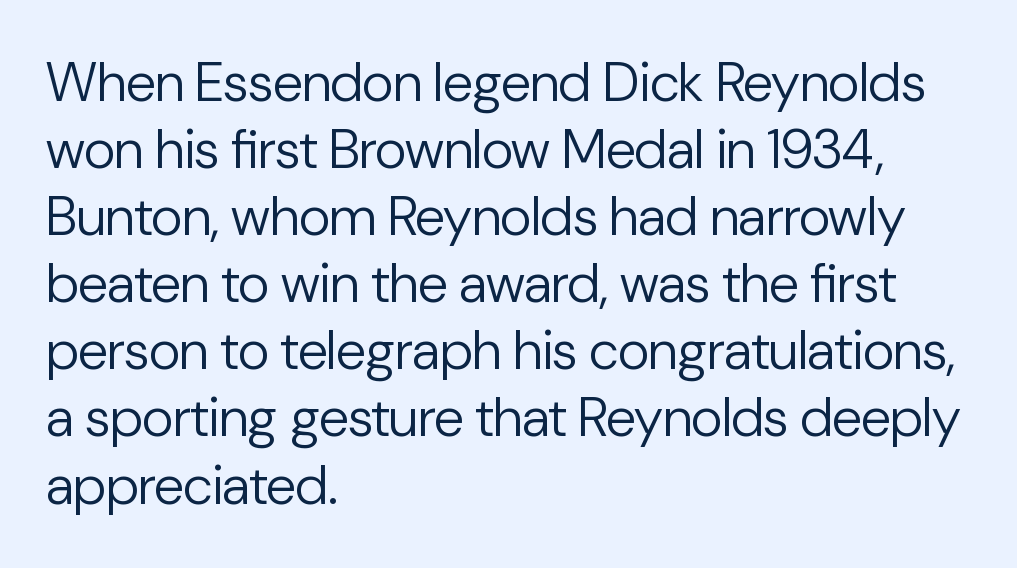
Q: Is the text bold? A: No.
Q: Is the text italic (slanted)? A: No, it is upright.
Q: Is the typeface a serif or a sans-serif typeface? A: Sans-serif.
Q: Is the text underlined? A: No.
Q: How is the paragraph aligned? A: Left-aligned.
Q: Is the spacing between letters normal or unusually wide? A: Normal.
Q: Width (condensed, normal, or wide)? A: Normal.
Q: Stroke contrast? A: Low.
Q: x-height? A: Medium.
Q: Monospaced? A: No.
